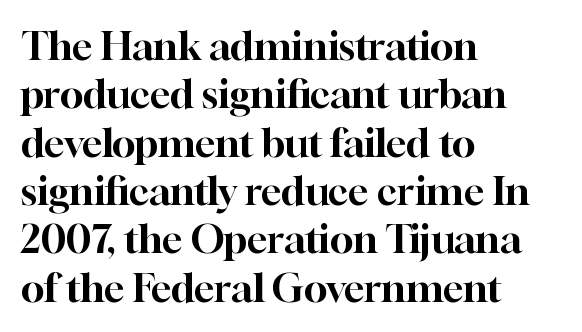
Q: Is the text italic (slanted)? A: No, it is upright.
Q: Is the typeface a serif or a sans-serif typeface? A: Serif.
Q: Is the text underlined? A: No.
Q: How is the paragraph aligned? A: Left-aligned.
Q: Is the spacing between letters normal or unusually wide? A: Normal.
Q: Width (condensed, normal, or wide)? A: Normal.
Q: Stroke contrast? A: High.
Q: x-height? A: Medium.
Q: Monospaced? A: No.
